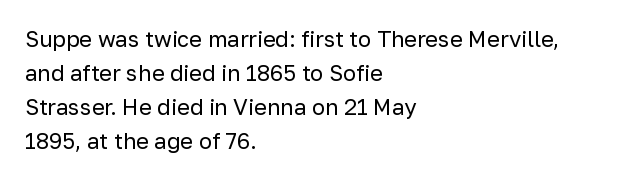
Q: Is the text bold? A: No.
Q: Is the text italic (slanted)? A: No, it is upright.
Q: Is the text underlined? A: No.
Q: How is the paragraph aligned? A: Left-aligned.
Q: Is the spacing between letters normal or unusually wide? A: Normal.
Q: Is the spacing between lines tight, normal or loose? A: Normal.
